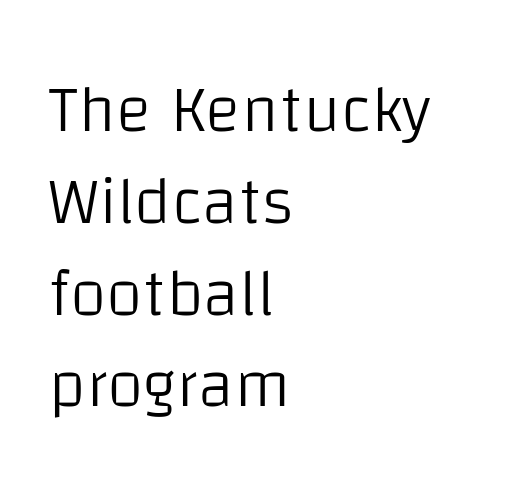
{"serif": "no", "italic": "no", "bold": "no", "weight": "light", "width": "normal", "stroke_contrast": "low", "x_height": "large", "monospaced": "no", "underline": "no", "align": "left", "line_spacing": "normal", "line_spacing_ratio": 1.37, "letter_spacing": "normal", "letter_spacing_em": 0.0, "glyph_px": 67}
